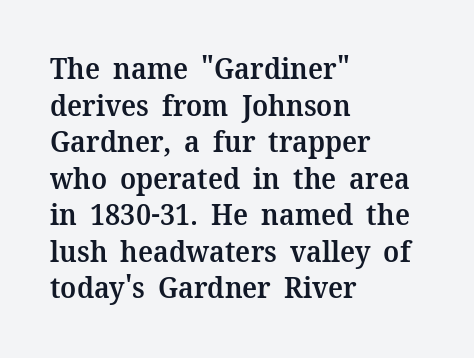
Q: Is the text bold? A: Semi-bold.
Q: Is the text italic (slanted)? A: No, it is upright.
Q: Is the typeface a serif or a sans-serif typeface? A: Serif.
Q: Is the text underlined? A: No.
Q: How is the paragraph aligned? A: Left-aligned.
Q: Is the spacing between letters normal or unusually wide? A: Normal.
Q: Is the spacing between lines tight, normal or loose? A: Normal.
Q: Width (condensed, normal, or wide)? A: Normal.
Q: Stroke contrast? A: Medium.
Q: x-height? A: Medium.
Q: Monospaced? A: No.
